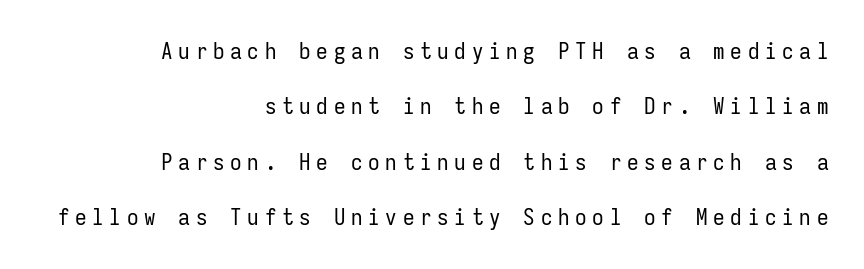
The image shows 23 px text type, upright; set right-aligned, loose line spacing (2.41x), unusually wide letter spacing (+0.25 em), not underlined.
